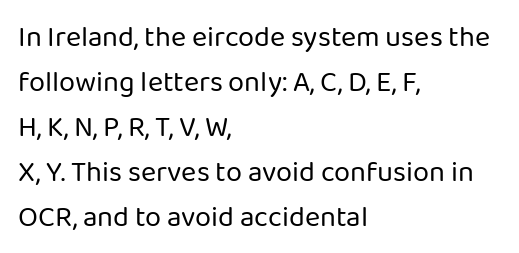
{"serif": "no", "italic": "no", "bold": "no", "weight": "regular", "width": "normal", "stroke_contrast": "low", "x_height": "medium", "monospaced": "no", "underline": "no", "align": "left", "line_spacing": "normal", "line_spacing_ratio": 1.55, "letter_spacing": "normal", "letter_spacing_em": 0.0, "glyph_px": 29}
